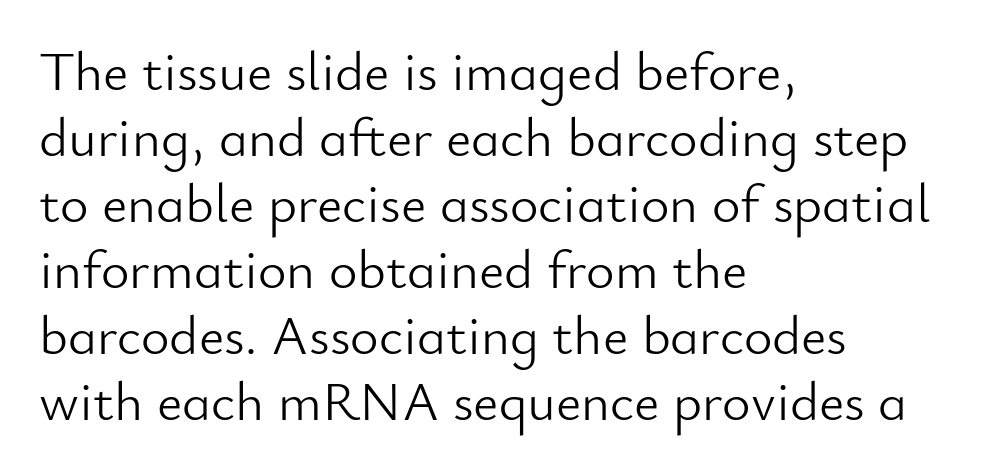
The image shows 55 px light sans-serif type, upright; set left-aligned, line spacing 1.2x, normal letter spacing, not underlined; low stroke contrast and a small x-height.
